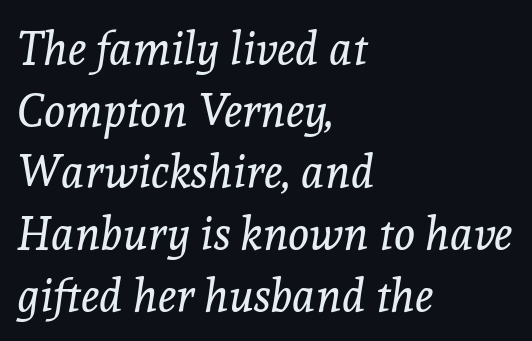
Observe the serifs anchoring each vertical stroke in this sample. These lines keep a tight, regular rhythm from letter to letter. The characters are drawn with everyday or finer stroke widths. Letters rest on an invisible, unmarked baseline. The glyphs look as if they've been sheared to an angle.
